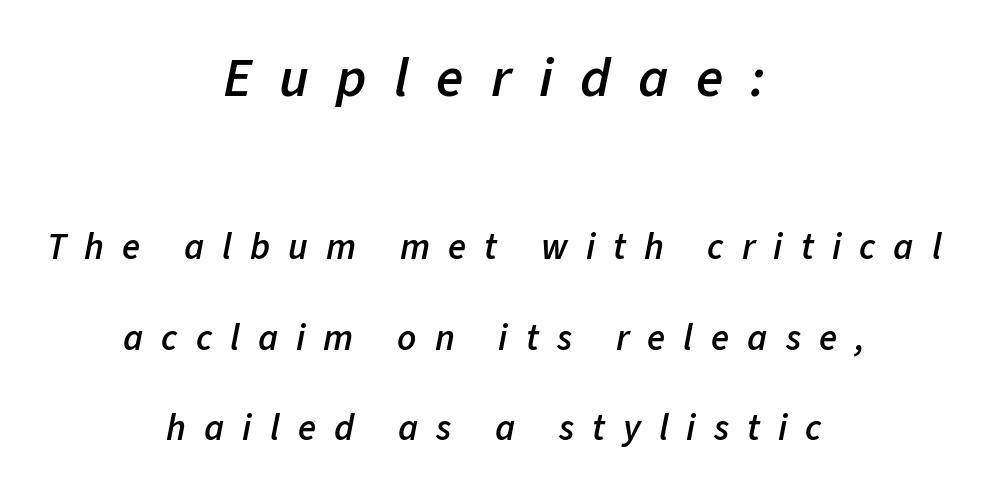
{"italic": "yes", "lean": "right", "slant_degrees": 11, "bold": "semi", "weight": "semibold", "width": "normal", "stroke_contrast": "low", "x_height": "medium", "monospaced": "no", "underline": "no", "align": "center", "line_spacing": "loose", "line_spacing_ratio": 2.45, "letter_spacing": "wide", "letter_spacing_em": 0.49, "larger_block": "first", "size_ratio": 1.51, "glyph_px": 56}
